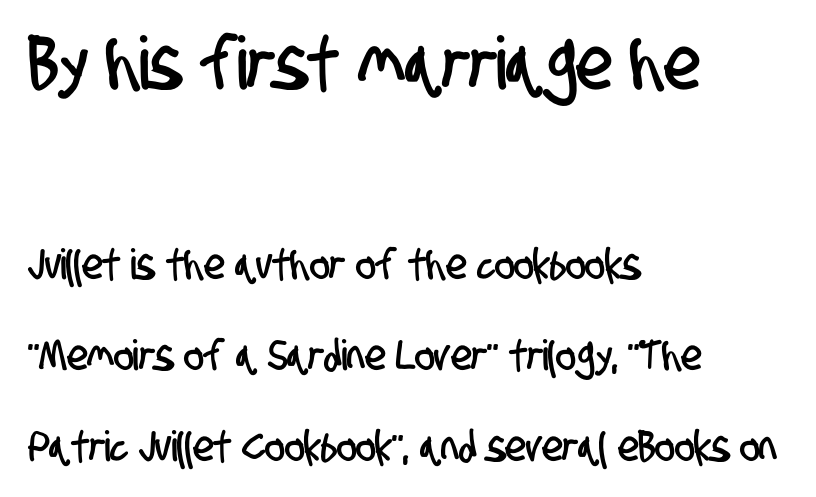
{"serif": "no", "width": "condensed", "stroke_contrast": "low", "x_height": "large", "monospaced": "no", "underline": "no", "align": "left", "line_spacing": "loose", "line_spacing_ratio": 2.16, "letter_spacing": "normal", "letter_spacing_em": 0.0, "larger_block": "first", "size_ratio": 1.74, "glyph_px": 73}
